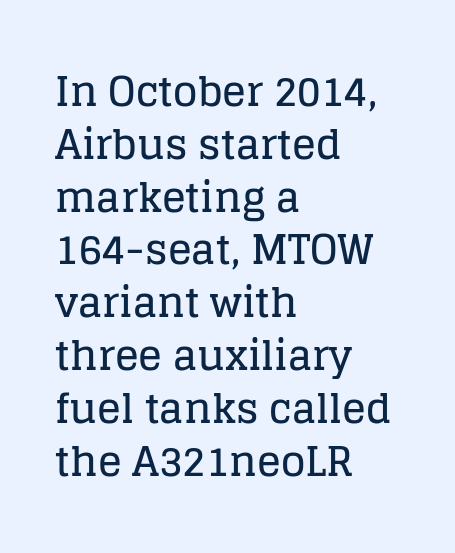
{"serif": "yes", "italic": "no", "width": "normal", "stroke_contrast": "low", "x_height": "large", "monospaced": "no", "underline": "no", "align": "left", "line_spacing": "normal", "line_spacing_ratio": 1.32, "letter_spacing": "normal", "letter_spacing_em": 0.0, "glyph_px": 40}
